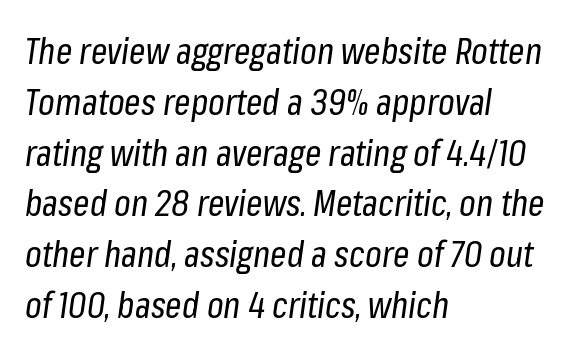
{"italic": "yes", "lean": "right", "slant_degrees": 8, "bold": "no", "weight": "regular", "width": "condensed", "stroke_contrast": "low", "x_height": "medium", "monospaced": "no", "underline": "no", "align": "left", "line_spacing": "normal", "line_spacing_ratio": 1.41, "letter_spacing": "normal", "letter_spacing_em": 0.0, "glyph_px": 36}
